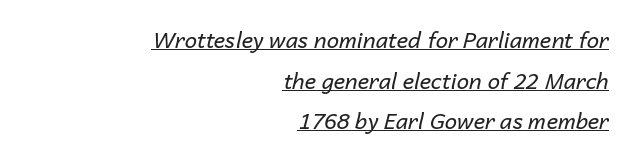
The tracking reads as untouched default to a designer's eye. What decoration does the sample have? An underline. Stroke thickness stays within the range of a standard reading face or lighter. Horizontally, the lines are justified to the trailing edge only. The specimen reads as italic at a glance.
